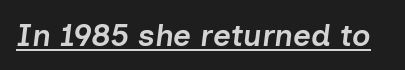
The image shows 31 px semibold type, italic (leaning right); set normal letter spacing, underlined; low stroke contrast and a medium x-height.
